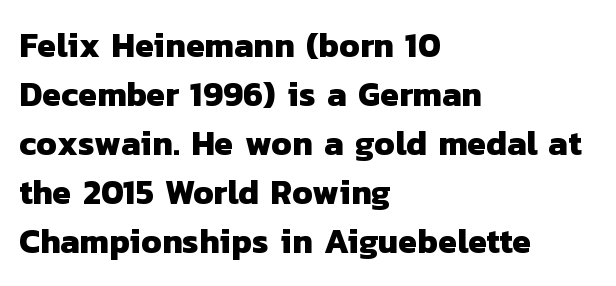
{"serif": "no", "bold": "yes", "weight": "heavy", "width": "normal", "stroke_contrast": "low", "x_height": "medium", "monospaced": "no", "underline": "no", "align": "left", "line_spacing": "normal", "line_spacing_ratio": 1.44, "letter_spacing": "normal", "letter_spacing_em": 0.0, "glyph_px": 34}
